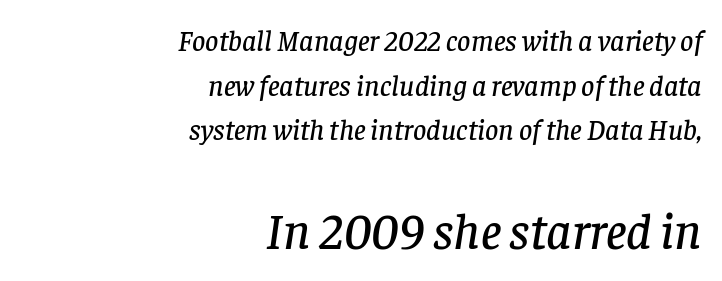
The image shows 51 px serif type, italic (leaning right); set right-aligned, normal line spacing (1.54x), normal letter spacing, not underlined; the second (bottom) block is 1.76x larger; low stroke contrast and a large x-height.
